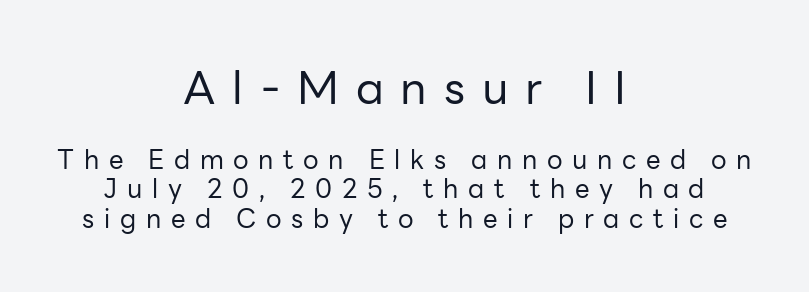
{"serif": "no", "italic": "no", "bold": "no", "weight": "regular", "width": "normal", "stroke_contrast": "low", "x_height": "medium", "monospaced": "no", "underline": "no", "align": "center", "line_spacing": "tight", "line_spacing_ratio": 1.13, "letter_spacing": "wide", "letter_spacing_em": 0.37, "larger_block": "first", "size_ratio": 1.73, "glyph_px": 45}
